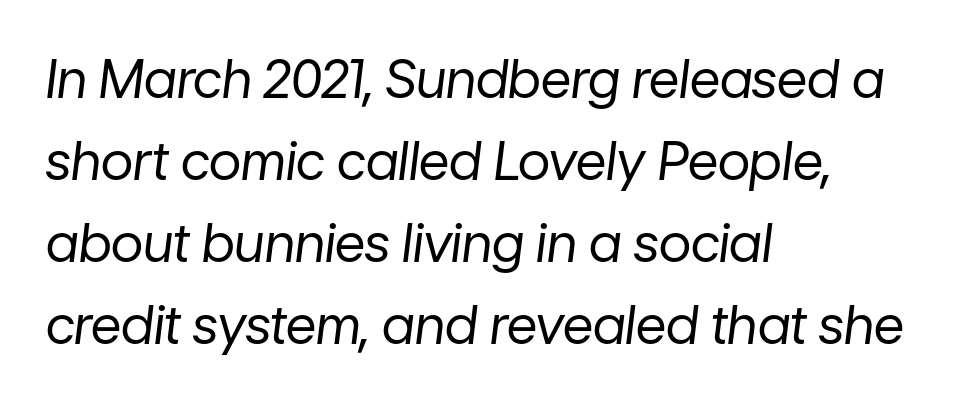
{"italic": "yes", "lean": "right", "slant_degrees": 7, "bold": "no", "weight": "regular", "width": "normal", "stroke_contrast": "low", "x_height": "medium", "monospaced": "no", "underline": "no", "align": "left", "line_spacing": "normal", "line_spacing_ratio": 1.55, "letter_spacing": "normal", "letter_spacing_em": 0.0, "glyph_px": 53}
